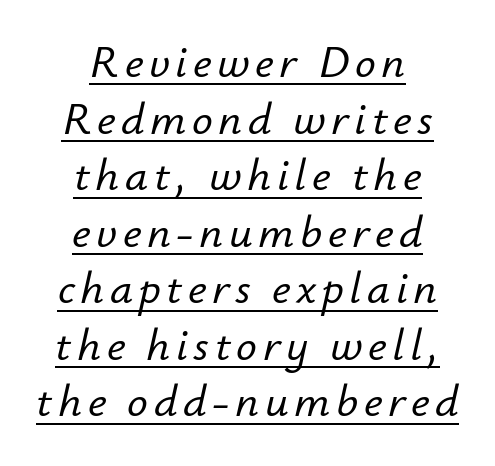
Q: Is the text italic (slanted)? A: Yes, it leans right by about 12 degrees.
Q: Is the text underlined? A: Yes.
Q: How is the paragraph aligned? A: Centered.
Q: Width (condensed, normal, or wide)? A: Normal.
Q: Stroke contrast? A: Low.
Q: x-height? A: Small.
Q: Monospaced? A: No.
